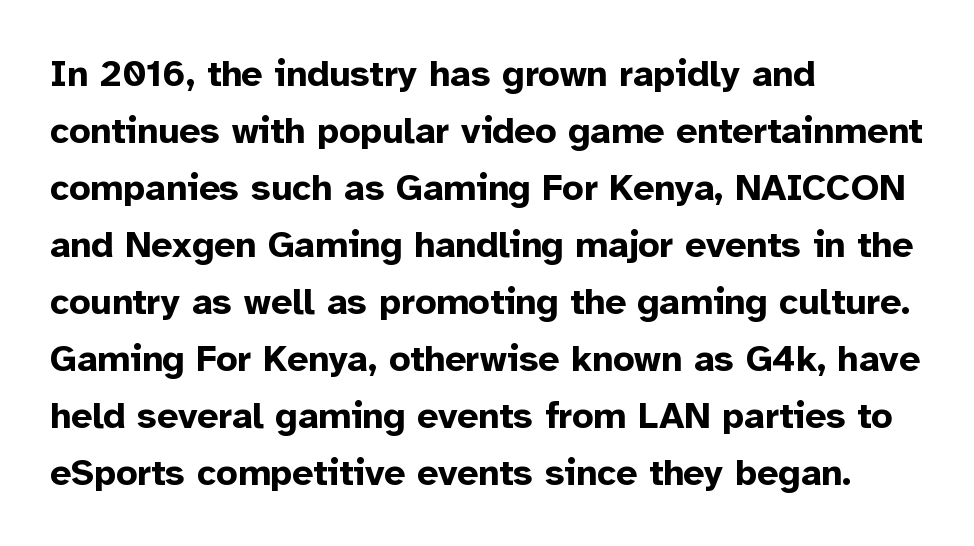
Q: Is the text bold? A: Yes.
Q: Is the text italic (slanted)? A: No, it is upright.
Q: Is the typeface a serif or a sans-serif typeface? A: Sans-serif.
Q: Is the text underlined? A: No.
Q: How is the paragraph aligned? A: Left-aligned.
Q: Is the spacing between letters normal or unusually wide? A: Normal.
Q: Is the spacing between lines tight, normal or loose? A: Normal.
Q: Width (condensed, normal, or wide)? A: Normal.
Q: Stroke contrast? A: Low.
Q: x-height? A: Medium.
Q: Monospaced? A: No.
